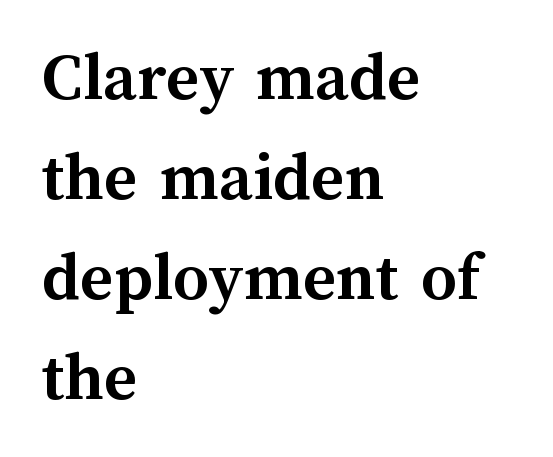
The image shows 71 px semibold type, upright; set left-aligned, normal line spacing (1.41x), normal letter spacing, not underlined; medium stroke contrast and a medium x-height.
